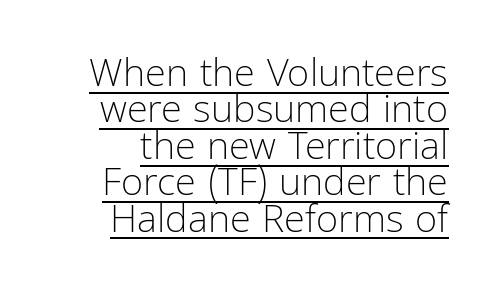
Q: Is the text bold? A: No.
Q: Is the text italic (slanted)? A: No, it is upright.
Q: Is the typeface a serif or a sans-serif typeface? A: Sans-serif.
Q: Is the text underlined? A: Yes.
Q: How is the paragraph aligned? A: Right-aligned.
Q: Is the spacing between letters normal or unusually wide? A: Normal.
Q: Is the spacing between lines tight, normal or loose? A: Tight.
Q: Width (condensed, normal, or wide)? A: Condensed.
Q: Stroke contrast? A: Low.
Q: x-height? A: Medium.
Q: Monospaced? A: No.
